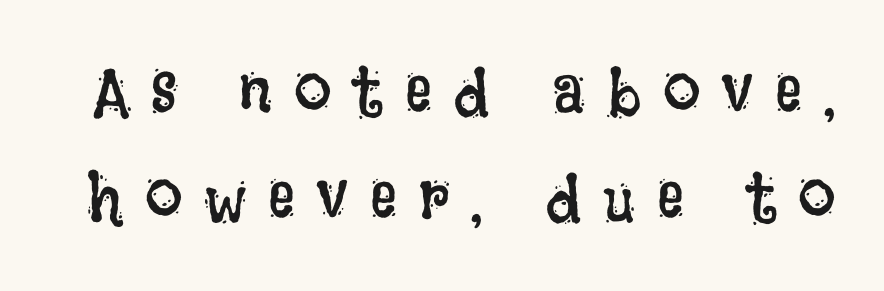
The image shows 67 px regular-weight, condensed type, upright; set normal line spacing (1.58x), unusually wide letter spacing (+0.33 em), not underlined; low stroke contrast and a large x-height.
